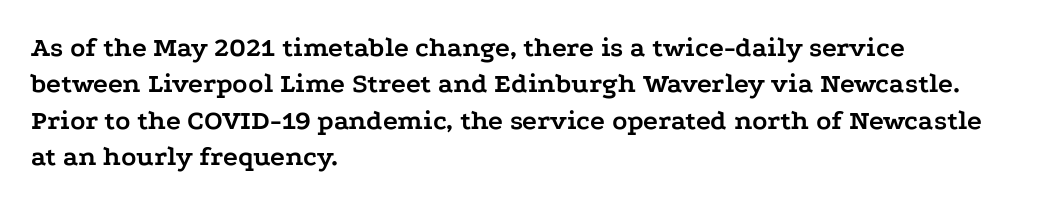
The image shows 28 px semibold, wide serif type, upright; set left-aligned, normal line spacing (1.3x), normal letter spacing, not underlined; low stroke contrast and a medium x-height.
